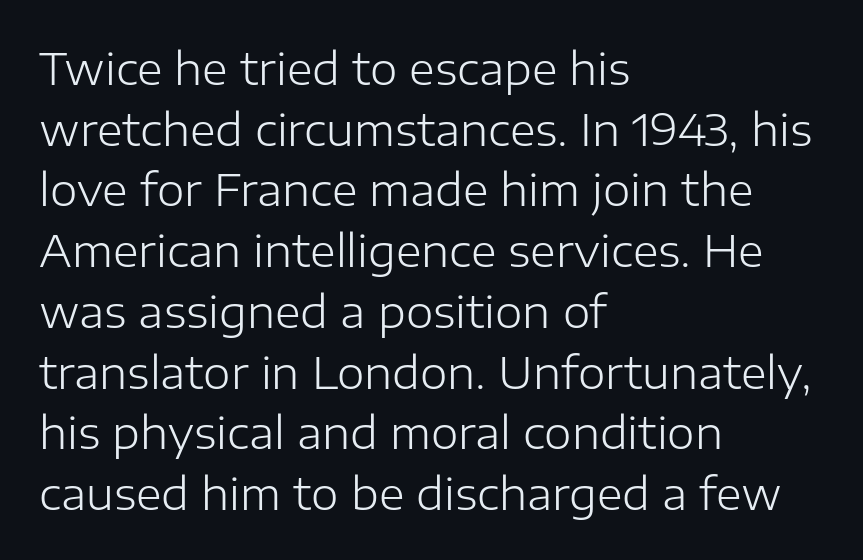
Q: Is the text bold? A: No.
Q: Is the text italic (slanted)? A: No, it is upright.
Q: Is the typeface a serif or a sans-serif typeface? A: Sans-serif.
Q: Is the text underlined? A: No.
Q: How is the paragraph aligned? A: Left-aligned.
Q: Is the spacing between letters normal or unusually wide? A: Normal.
Q: Is the spacing between lines tight, normal or loose? A: Normal.
Q: Width (condensed, normal, or wide)? A: Normal.
Q: Stroke contrast? A: Low.
Q: x-height? A: Medium.
Q: Monospaced? A: No.
